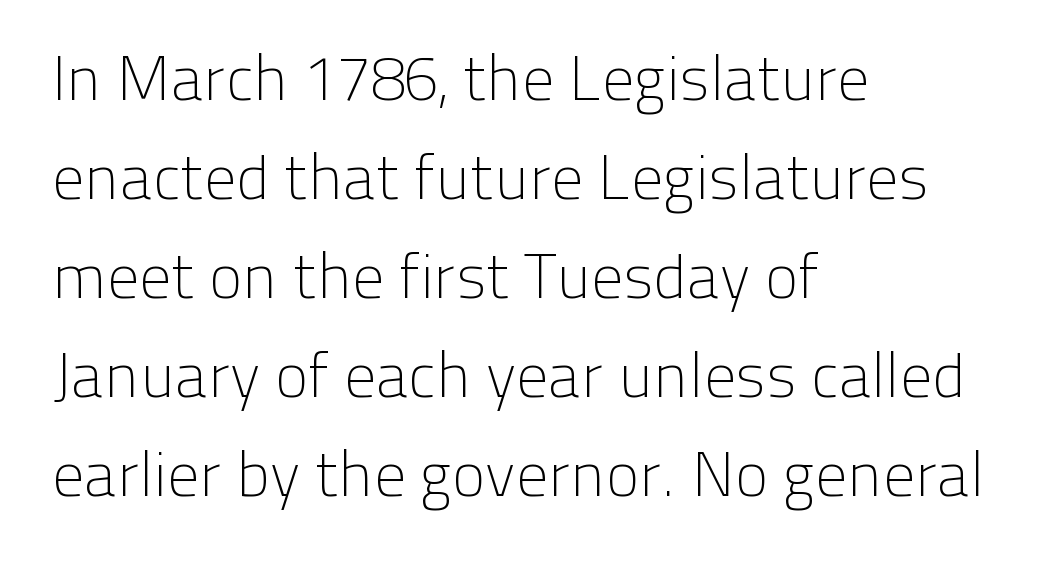
The image shows 63 px light sans-serif type, upright; set left-aligned, normal line spacing (1.57x), normal letter spacing, not underlined; low stroke contrast and a medium x-height.
